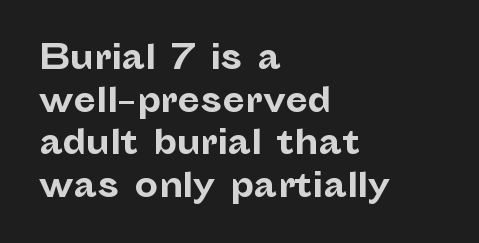
The image shows 33 px bold sans-serif type, upright; set left-aligned, normal line spacing (1.29x), normal letter spacing, not underlined; low stroke contrast and a medium x-height.
